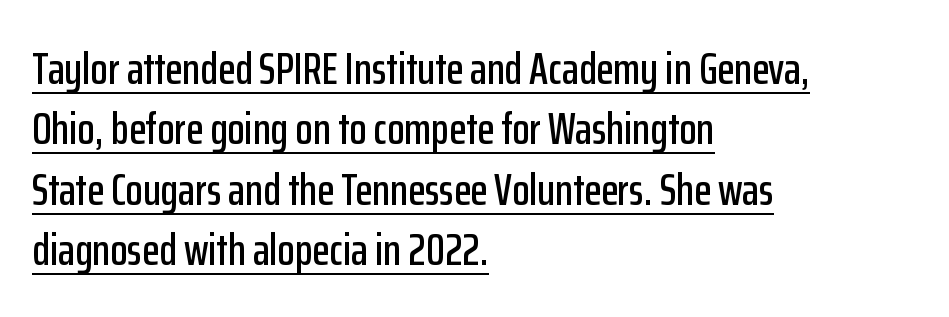
Regarding serifs, this sample does without them. Each new line begins a customary step beneath the previous one. These characters rest on top of a visible drawn line. Casual observation: everything's shoved over to the left. Think of a printed novel: that variable character pitch is what you see here.
